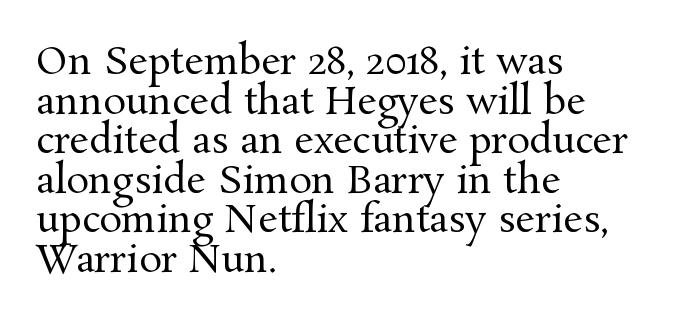
{"serif": "yes", "italic": "no", "bold": "no", "weight": "regular", "width": "normal", "stroke_contrast": "medium", "x_height": "medium", "monospaced": "no", "underline": "no", "align": "left", "line_spacing": "tight", "line_spacing_ratio": 1.04, "letter_spacing": "normal", "letter_spacing_em": 0.0, "glyph_px": 38}
